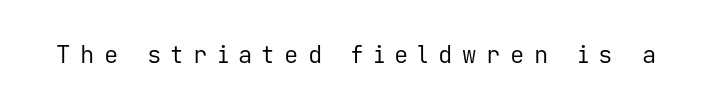
The image shows 24 px text type, upright; set unusually wide letter spacing (+0.4 em), not underlined.
